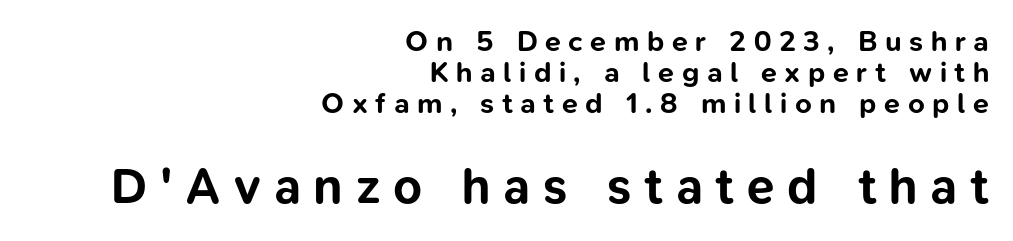
Vertical spacing — tight. Descender tails drop into unmarked territory. How heavy is the stroke? Heavy — this is a bold. The typography opts for an upright posture over an oblique one.
